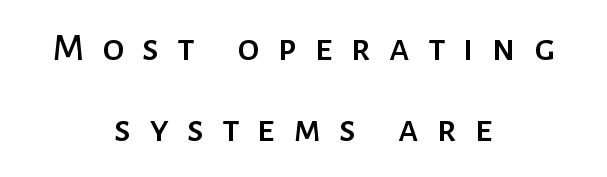
{"serif": "no", "italic": "no", "width": "normal", "stroke_contrast": "low", "x_height": "medium", "monospaced": "no", "underline": "no", "align": "center", "line_spacing": "loose", "line_spacing_ratio": 2.02, "letter_spacing": "wide", "letter_spacing_em": 0.45, "glyph_px": 40}
